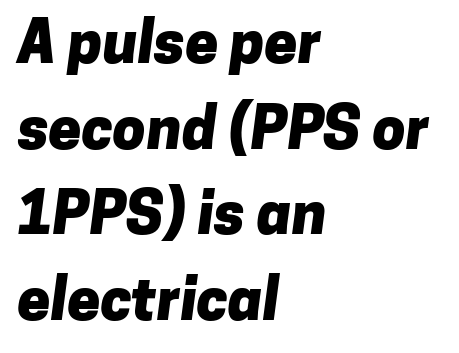
{"serif": "no", "bold": "yes", "weight": "heavy", "width": "normal", "stroke_contrast": "low", "x_height": "medium", "monospaced": "no", "underline": "no", "align": "left", "line_spacing": "normal", "line_spacing_ratio": 1.45, "letter_spacing": "normal", "letter_spacing_em": 0.0, "glyph_px": 59}
